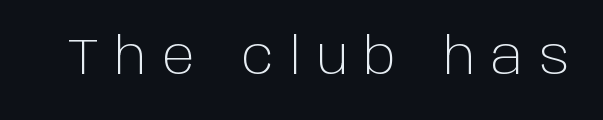
Q: Is the text bold? A: No.
Q: Is the text italic (slanted)? A: No, it is upright.
Q: Is the typeface a serif or a sans-serif typeface? A: Sans-serif.
Q: Is the text underlined? A: No.
Q: Is the spacing between letters normal or unusually wide? A: Unusually wide.
Q: Width (condensed, normal, or wide)? A: Normal.
Q: Stroke contrast? A: Low.
Q: x-height? A: Large.
Q: Monospaced? A: No.
